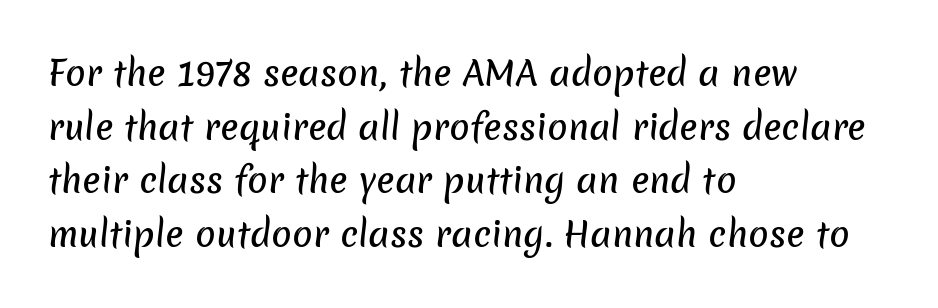
The image shows 34 px sans-serif type; set left-aligned, normal line spacing (1.58x), normal letter spacing, not underlined; low stroke contrast and a medium x-height.
